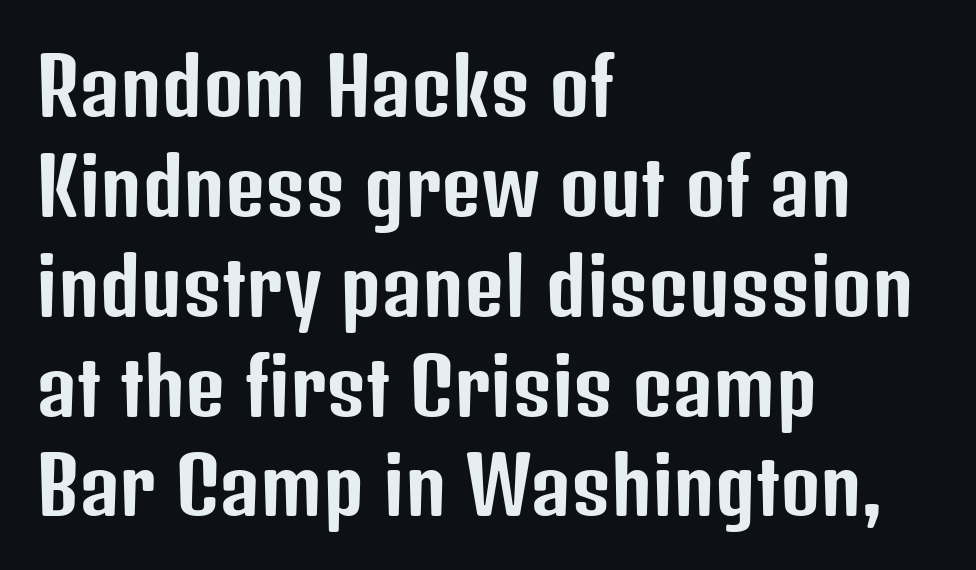
{"serif": "no", "italic": "no", "width": "condensed", "stroke_contrast": "low", "x_height": "medium", "monospaced": "no", "underline": "no", "align": "left", "line_spacing": "normal", "line_spacing_ratio": 1.28, "letter_spacing": "normal", "letter_spacing_em": 0.0, "glyph_px": 78}
